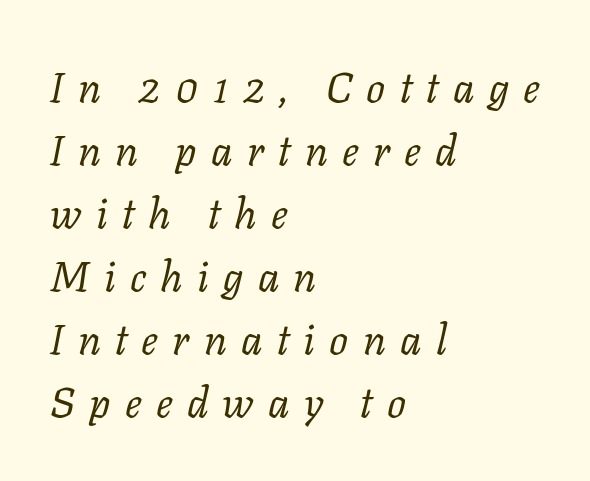
Q: Is the text bold? A: No.
Q: Is the text italic (slanted)? A: Yes, it leans right by about 11 degrees.
Q: Is the typeface a serif or a sans-serif typeface? A: Serif.
Q: Is the text underlined? A: No.
Q: How is the paragraph aligned? A: Left-aligned.
Q: Is the spacing between letters normal or unusually wide? A: Unusually wide.
Q: Is the spacing between lines tight, normal or loose? A: Normal.
Q: Width (condensed, normal, or wide)? A: Normal.
Q: Stroke contrast? A: Low.
Q: x-height? A: Medium.
Q: Monospaced? A: No.
